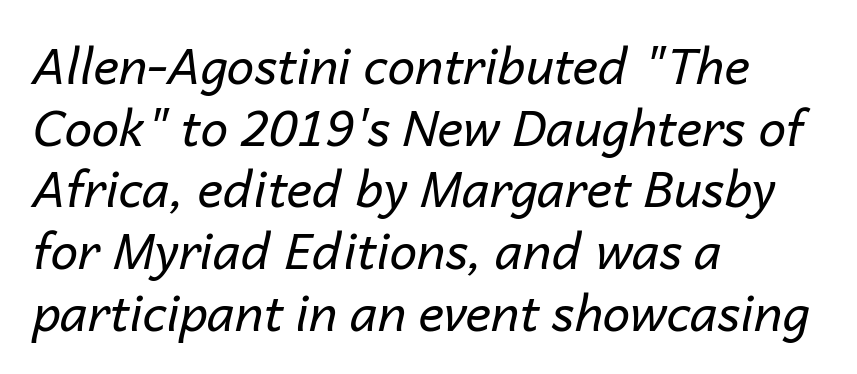
The image shows 49 px regular-weight type, italic (leaning right); set left-aligned, normal line spacing (1.26x), normal letter spacing, not underlined; low stroke contrast and a medium x-height.
